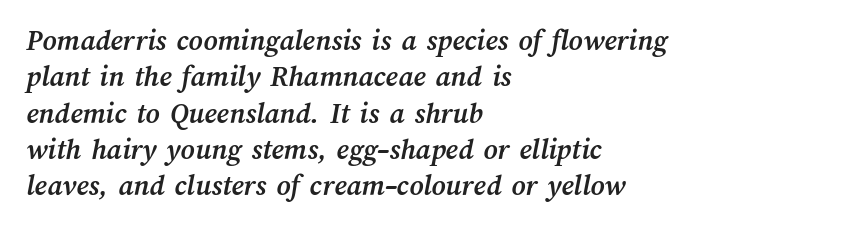
Q: Is the text bold? A: Yes.
Q: Is the text underlined? A: No.
Q: How is the paragraph aligned? A: Left-aligned.
Q: Is the spacing between letters normal or unusually wide? A: Normal.
Q: Width (condensed, normal, or wide)? A: Normal.
Q: Stroke contrast? A: Medium.
Q: x-height? A: Medium.
Q: Monospaced? A: No.
